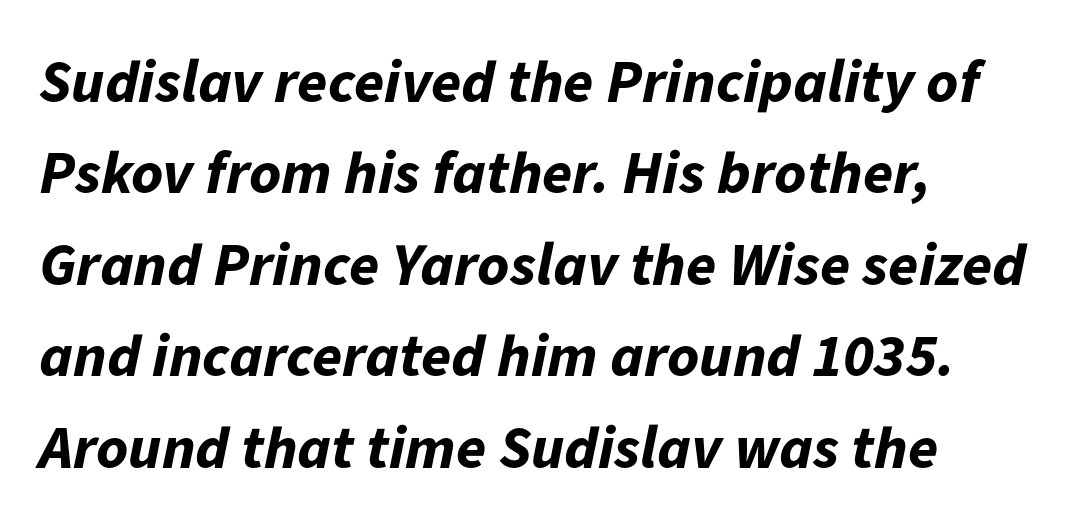
Q: Is the text bold? A: Yes.
Q: Is the text italic (slanted)? A: Yes, it leans right by about 11 degrees.
Q: Is the text underlined? A: No.
Q: How is the paragraph aligned? A: Left-aligned.
Q: Is the spacing between letters normal or unusually wide? A: Normal.
Q: Is the spacing between lines tight, normal or loose? A: Normal.
Q: Width (condensed, normal, or wide)? A: Normal.
Q: Stroke contrast? A: Low.
Q: x-height? A: Medium.
Q: Monospaced? A: No.
